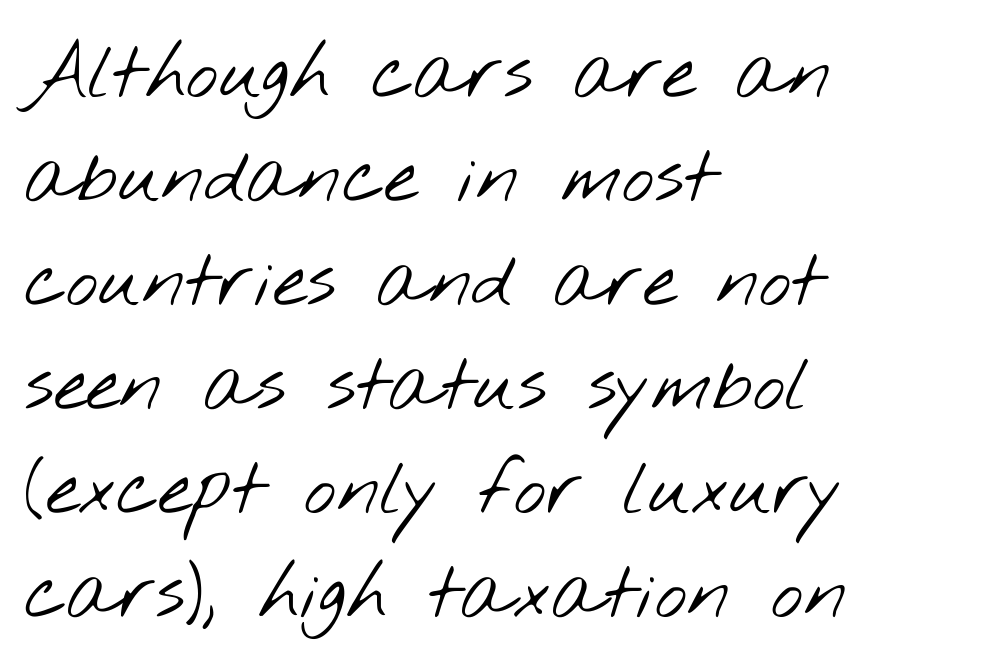
The image shows 77 px light, wide sans-serif type; set left-aligned, normal line spacing (1.35x), normal letter spacing, not underlined; low stroke contrast and a small x-height.
